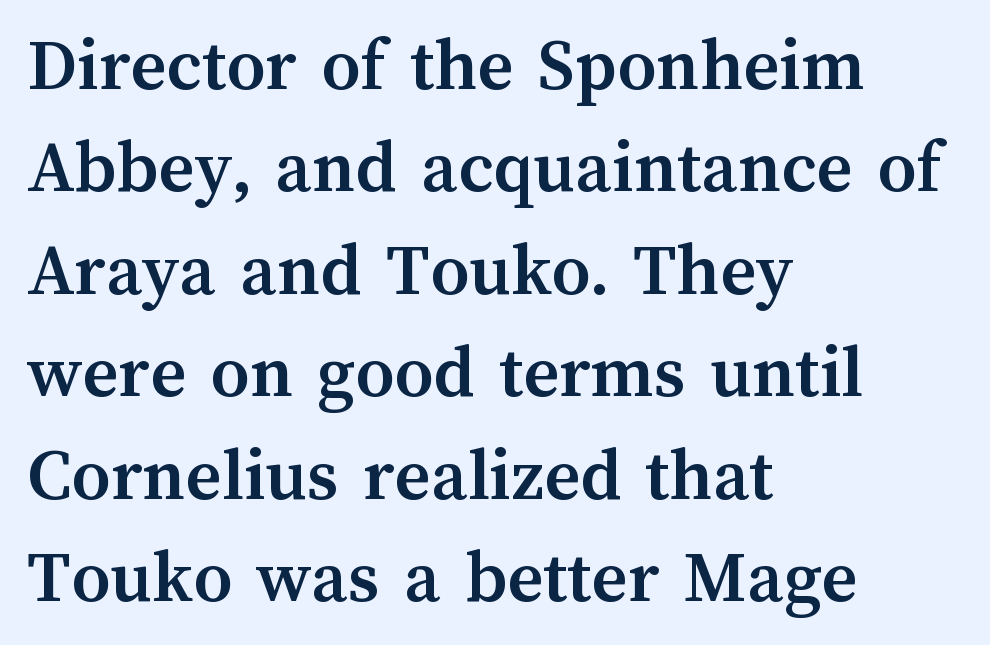
Q: Is the text bold? A: Yes.
Q: Is the text italic (slanted)? A: No, it is upright.
Q: Is the text underlined? A: No.
Q: How is the paragraph aligned? A: Left-aligned.
Q: Is the spacing between letters normal or unusually wide? A: Normal.
Q: Is the spacing between lines tight, normal or loose? A: Normal.
Q: Width (condensed, normal, or wide)? A: Normal.
Q: Stroke contrast? A: Medium.
Q: x-height? A: Medium.
Q: Monospaced? A: No.
